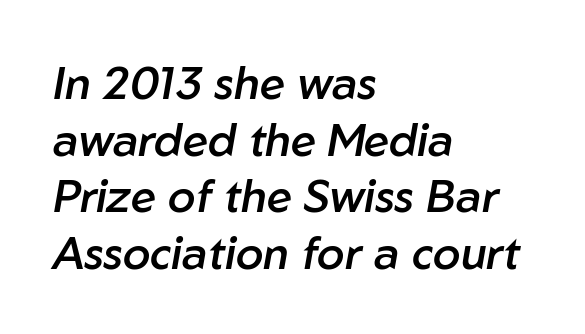
Q: Is the text bold? A: Semi-bold.
Q: Is the text italic (slanted)? A: Yes, it leans right by about 10 degrees.
Q: Is the text underlined? A: No.
Q: How is the paragraph aligned? A: Left-aligned.
Q: Is the spacing between letters normal or unusually wide? A: Normal.
Q: Is the spacing between lines tight, normal or loose? A: Normal.
Q: Width (condensed, normal, or wide)? A: Normal.
Q: Stroke contrast? A: Low.
Q: x-height? A: Medium.
Q: Monospaced? A: No.
